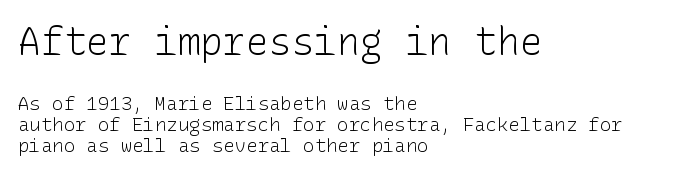
The designer went with a sans here, leaving each stem footless. Compared with typical body copy, the letter spacing here is the same. Weight: in the light-to-regular range. Type size steps down from the first block to the second.
